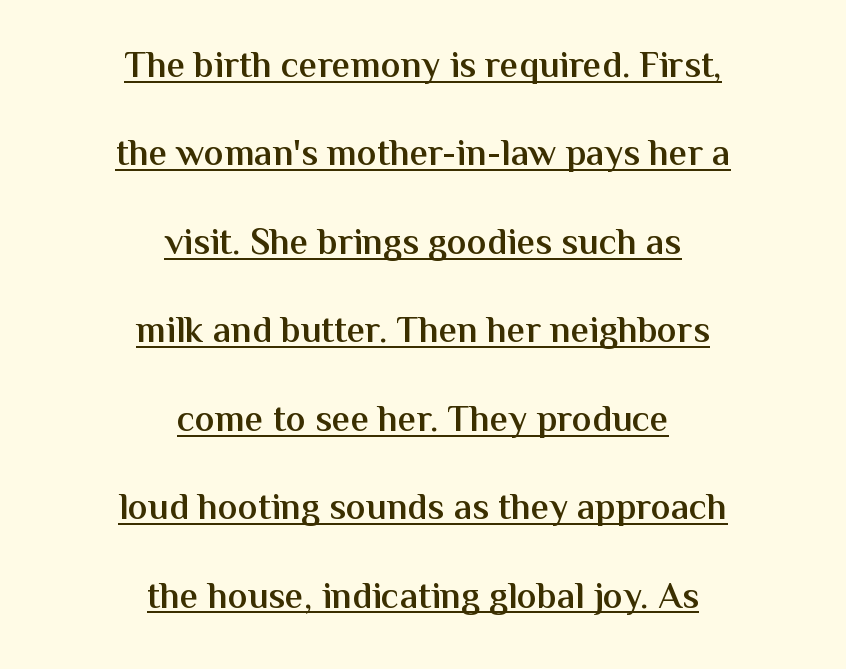
The image shows 37 px semibold sans-serif type, upright; set centered, loose line spacing (2.39x), normal letter spacing, underlined; medium stroke contrast and a medium x-height.
